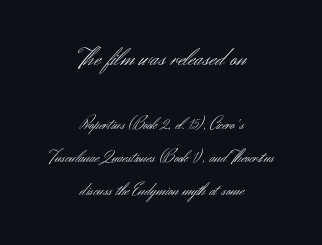
{"bold": "no", "underline": "no", "align": "center", "line_spacing_ratio": 1.85, "letter_spacing": "normal", "letter_spacing_em": 0.0, "larger_block": "first", "size_ratio": 1.5, "glyph_px": 27}
